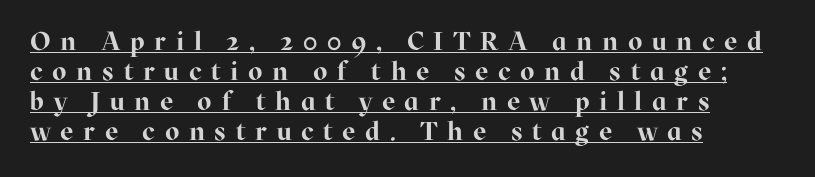
The image shows 26 px bold type, upright; set left-aligned, tight line spacing (1.15x), unusually wide letter spacing (+0.37 em), underlined.
